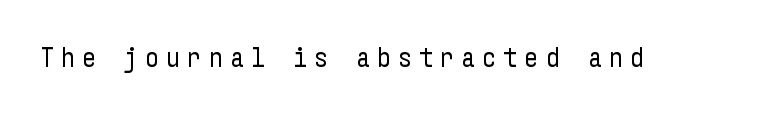
Is the type heavy? It reads as light-to-regular instead. This is the regular roman posture of the typeface. The passage shown is typeset with a sans-serif family. Quick note: underline off.
